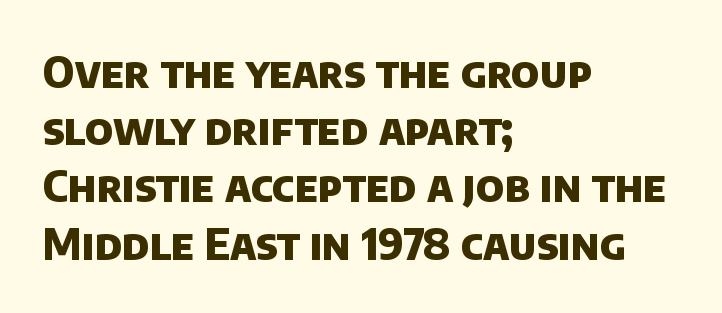
Q: Is the text bold? A: Yes.
Q: Is the typeface a serif or a sans-serif typeface? A: Sans-serif.
Q: Is the text underlined? A: No.
Q: How is the paragraph aligned? A: Left-aligned.
Q: Is the spacing between letters normal or unusually wide? A: Normal.
Q: Is the spacing between lines tight, normal or loose? A: Normal.
Q: Width (condensed, normal, or wide)? A: Normal.
Q: Stroke contrast? A: Low.
Q: x-height? A: Large.
Q: Monospaced? A: No.
